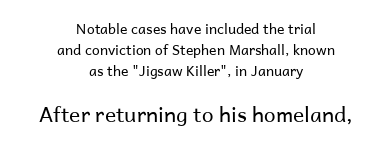
Posture: upright roman. Leading matches the norm, producing a regular column. Top chunk: small. Bottom chunk: large. One-word summary of the alignment: center. Nobody touched the tracking dial on this one.
